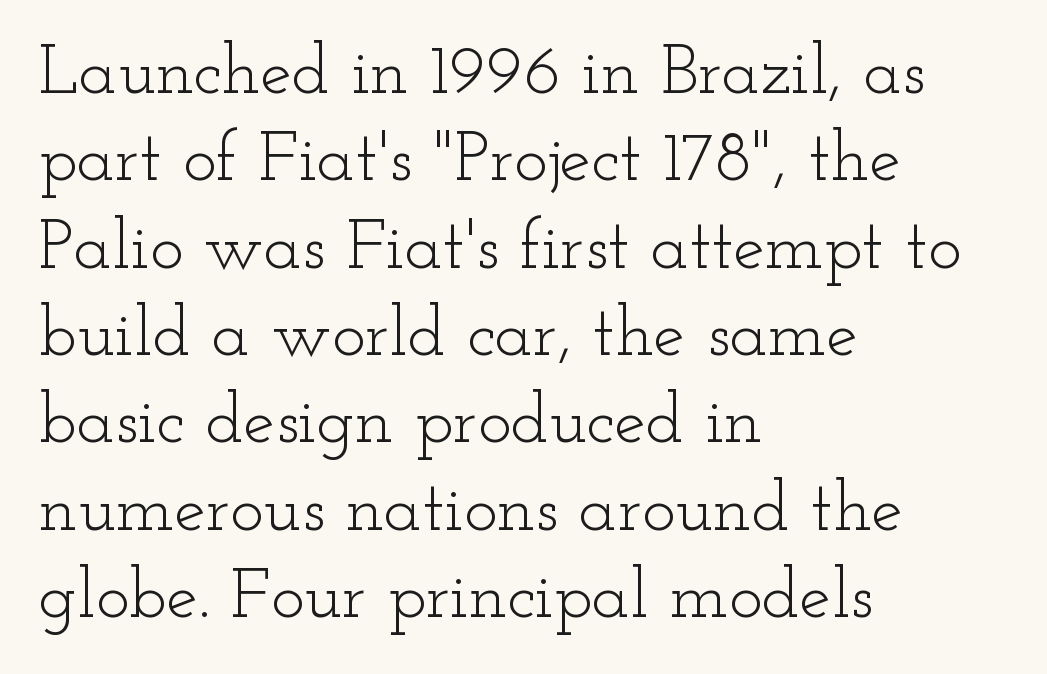
{"serif": "yes", "italic": "no", "bold": "no", "weight": "light", "width": "wide", "stroke_contrast": "low", "x_height": "small", "monospaced": "no", "underline": "no", "align": "left", "line_spacing_ratio": 1.23, "letter_spacing": "normal", "letter_spacing_em": 0.0, "glyph_px": 71}
